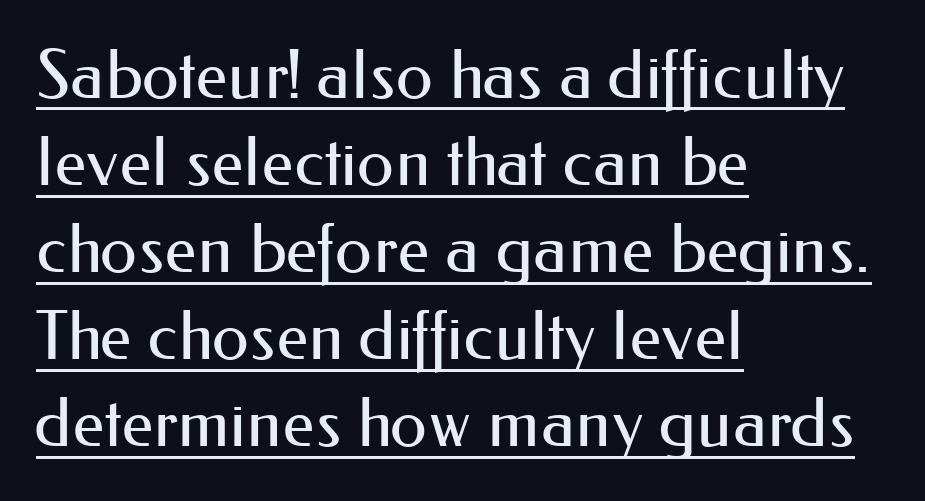
Left-aligned paragraph, ragged on the right. A normal amount of white space separates one row of letters from the next. Looks like someone drew a line under every word here. No extra ink here — the face is not bold. The font's upright variant was chosen for this text. Font category for this specimen: sans-serif.
